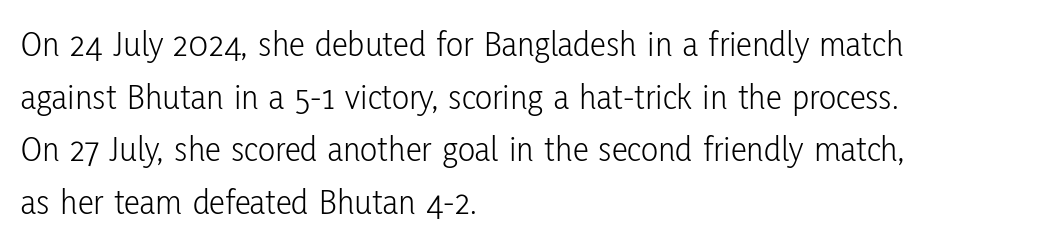
Q: Is the text bold? A: No.
Q: Is the text italic (slanted)? A: No, it is upright.
Q: Is the typeface a serif or a sans-serif typeface? A: Sans-serif.
Q: Is the text underlined? A: No.
Q: How is the paragraph aligned? A: Left-aligned.
Q: Is the spacing between letters normal or unusually wide? A: Normal.
Q: Is the spacing between lines tight, normal or loose? A: Normal.
Q: Width (condensed, normal, or wide)? A: Condensed.
Q: Stroke contrast? A: Low.
Q: x-height? A: Medium.
Q: Monospaced? A: No.
